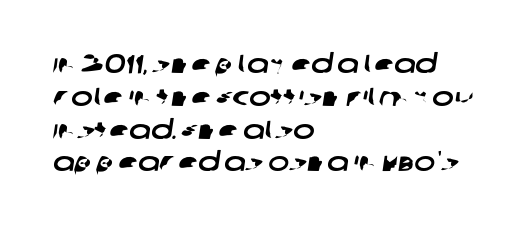
{"underline": "no", "align": "left", "line_spacing": "normal", "line_spacing_ratio": 1.26, "letter_spacing": "normal", "letter_spacing_em": 0.0, "glyph_px": 26}
